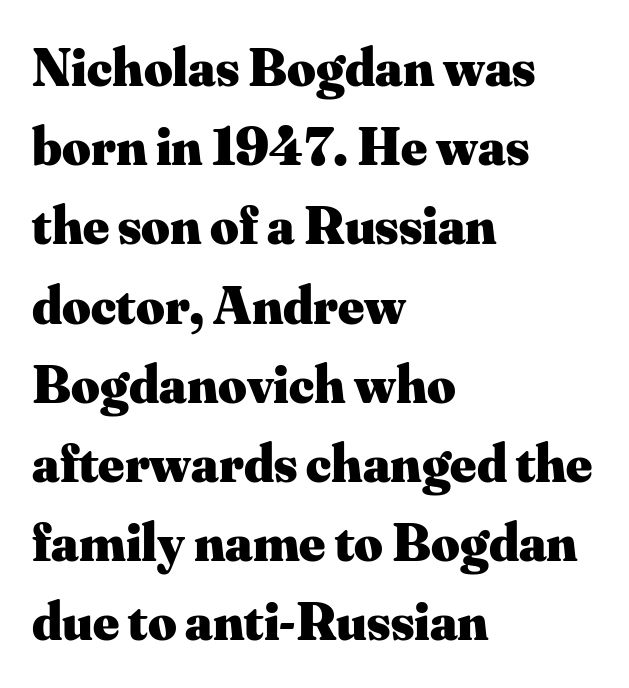
The image shows 55 px heavy serif type, upright; set left-aligned, normal line spacing (1.44x), normal letter spacing, not underlined; medium stroke contrast and a small x-height.
